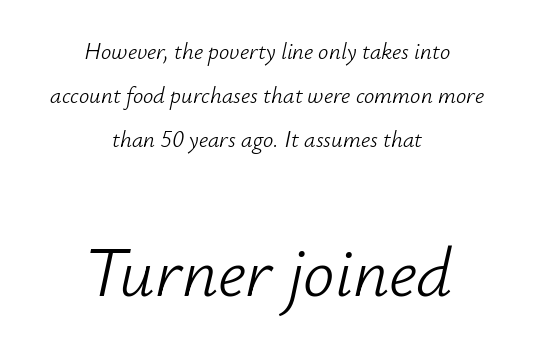
Q: Is the text bold? A: No.
Q: Is the text italic (slanted)? A: Yes, it leans right by about 12 degrees.
Q: Is the text underlined? A: No.
Q: How is the paragraph aligned? A: Centered.
Q: Is the spacing between letters normal or unusually wide? A: Normal.
Q: Is the spacing between lines tight, normal or loose? A: Loose.
Q: Which block of text is set in a larger size, the first (top) or the second (bottom)? A: The second (bottom) one.
Q: Width (condensed, normal, or wide)? A: Normal.
Q: Stroke contrast? A: Low.
Q: x-height? A: Small.
Q: Monospaced? A: No.
